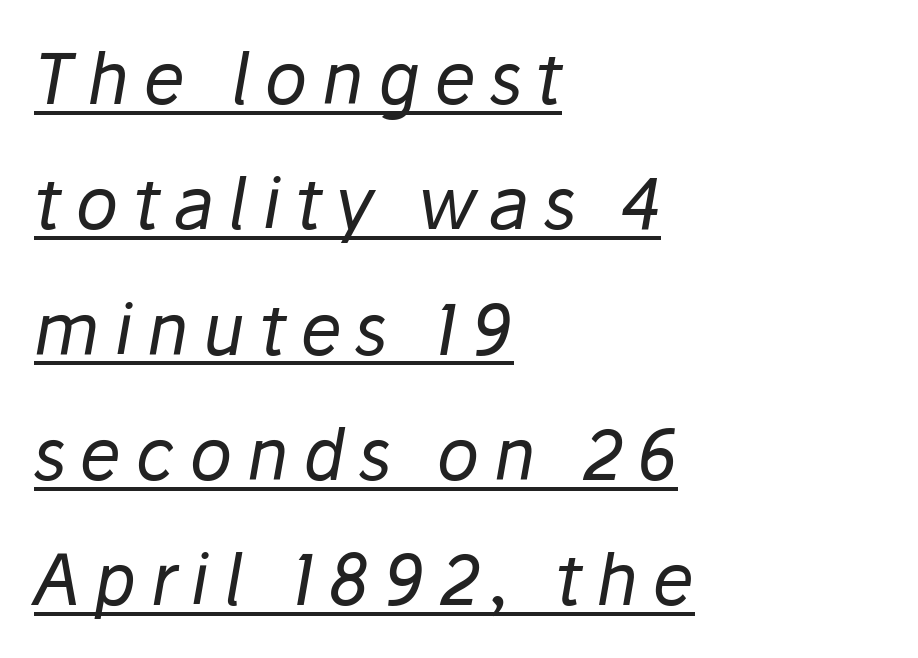
The rendered words wear a rule along their underside. The letters are slanted; this is an italic face. Alignment: flush left. A quiet, ordinary-to-light weight characterises the typeface.
